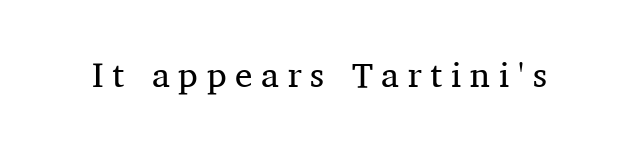
The type is letterspaced generously, with wide tracking. No extra ink here — the face is not bold. These lines were composed using upright roman letters. Lines of text with bare space underneath. Serifs: yes, visible at the terminals of the letterforms. Proportional: the letters do not fall into vertical columns.
